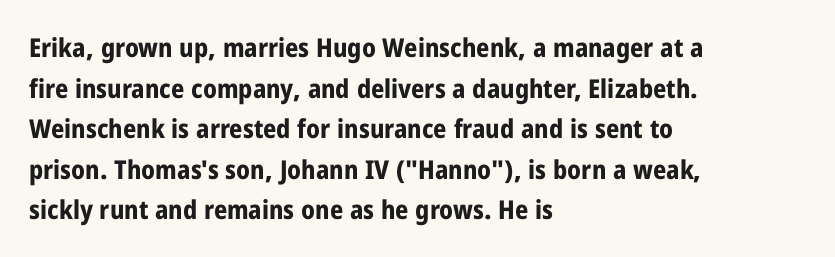
The image shows 26 px bold type, upright; set left-aligned, normal line spacing (1.56x), normal letter spacing, not underlined.
